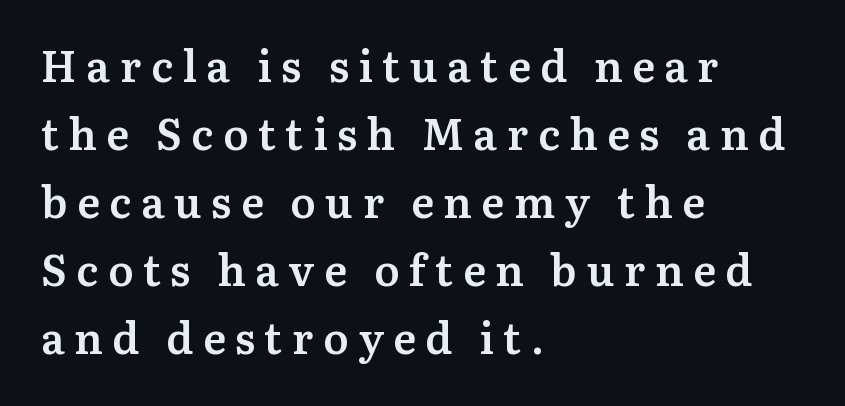
The image shows 43 px semibold serif type, upright; set left-aligned, normal line spacing (1.58x), unusually wide letter spacing (+0.22 em), not underlined; medium stroke contrast and a medium x-height.
